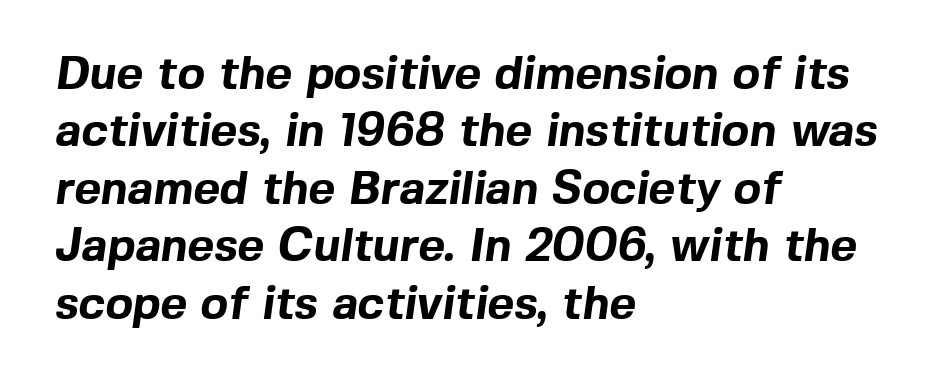
Layout note: lines flush left. If you measured baseline to baseline, you'd find a middling distance. Looks like regular typesetting: each glyph gets only the width it needs. Look at the bottom of the vertical strokes: they stop flat, with no serifs. On the weight axis this lands at bold, roughly 700. You could call the tracking neutral — neither tight nor loose.
